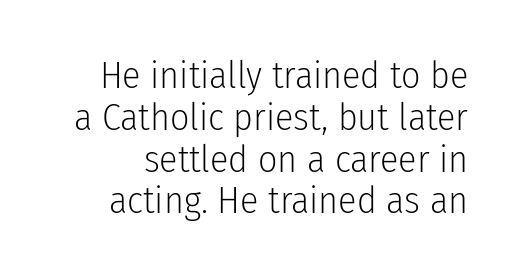
The line-height multiplier appears low, near solid setting. A typesetter would call this proportional, since set widths differ per character. No extra tracking has been applied to these lines. The zone under the glyphs is completely vacant. The font's upright variant was chosen for this text. The weight tops out at a normal text grade.
